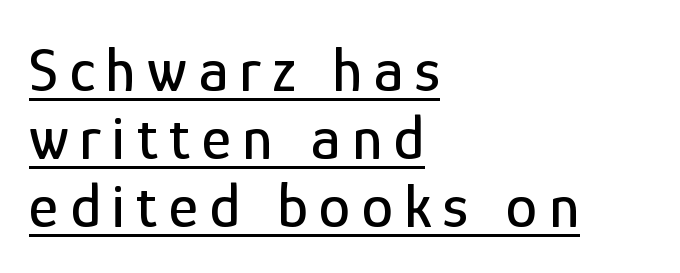
{"serif": "no", "italic": "no", "width": "condensed", "stroke_contrast": "low", "x_height": "medium", "monospaced": "no", "underline": "yes", "align": "left", "line_spacing": "tight", "line_spacing_ratio": 1.08, "glyph_px": 63}
